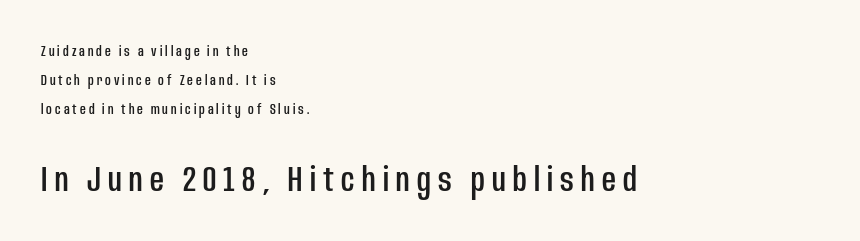
The image shows 34 px condensed sans-serif type, upright; set left-aligned, loose line spacing (2.08x), unusually wide letter spacing (+0.21 em), not underlined; the second (bottom) block is 2.43x larger; low stroke contrast and a large x-height.
